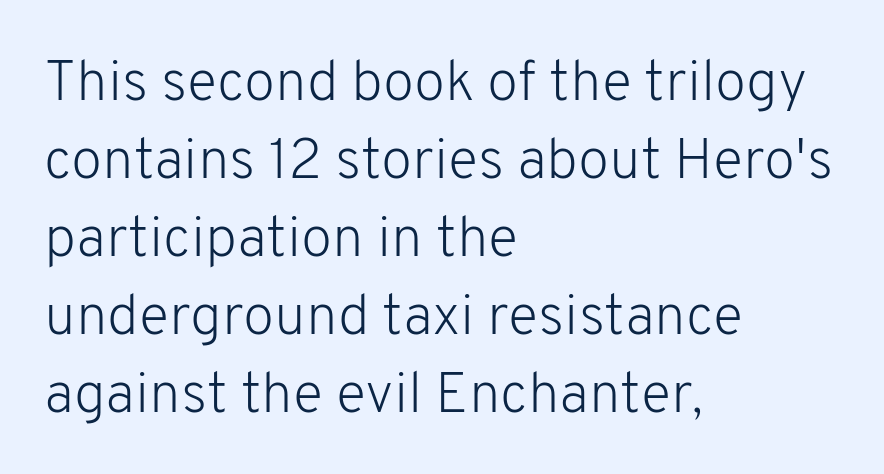
The image shows 57 px light sans-serif type, upright; set left-aligned, normal line spacing (1.37x), normal letter spacing, not underlined; low stroke contrast and a medium x-height.
